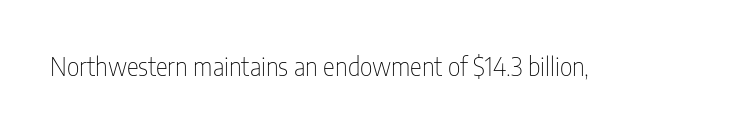
Q: Is the text bold? A: No.
Q: Is the text italic (slanted)? A: No, it is upright.
Q: Is the text underlined? A: No.
Q: Is the spacing between letters normal or unusually wide? A: Normal.
